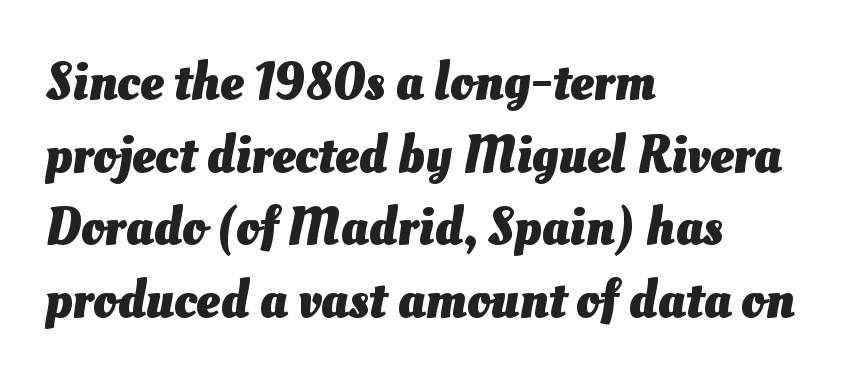
{"bold": "yes", "weight": "heavy", "width": "normal", "stroke_contrast": "medium", "x_height": "small", "monospaced": "no", "underline": "no", "align": "left", "line_spacing": "normal", "line_spacing_ratio": 1.37, "letter_spacing": "normal", "letter_spacing_em": 0.0, "glyph_px": 53}
